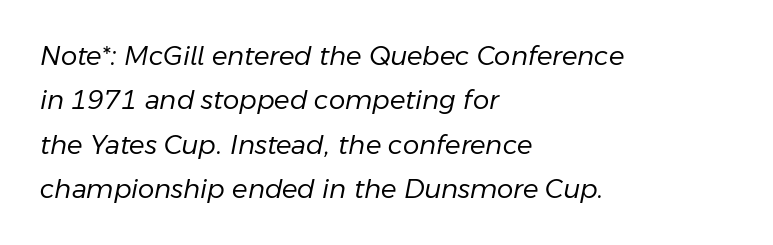
Short note: letters normally spaced. Left-aligned paragraph, ragged on the right. Observe the lean: these are italic letterforms. No heavy texture on the line: the type isn't bold.
